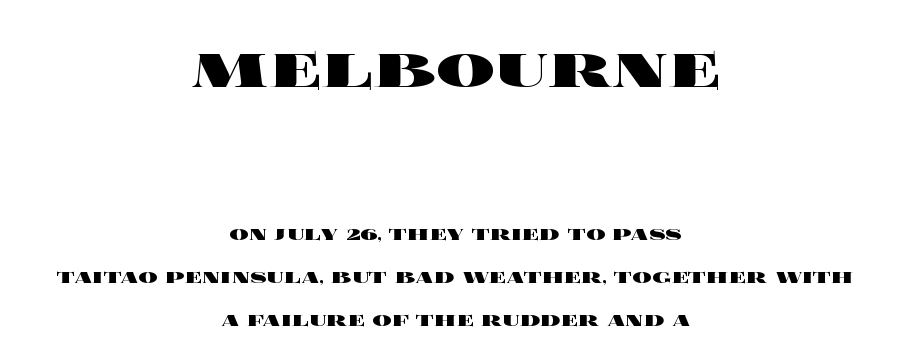
What stands out about the letter spacing? Nothing — it is the standard amount. Italic? Not at all — the glyphs are vertical. Reading top to bottom, the characters get smaller at the block break. Decoration check: the copy has no underline.
